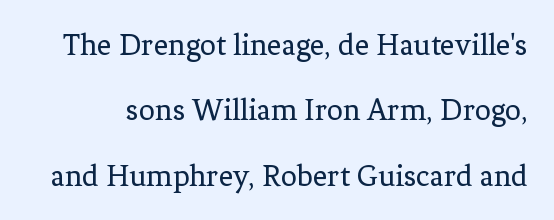
Yep, those are serifs on the letters. Words appear dense and cohesive because spacing is normal. Bare-footed words on every line. Spacing verdict: proportional, widths tailored to each character.
